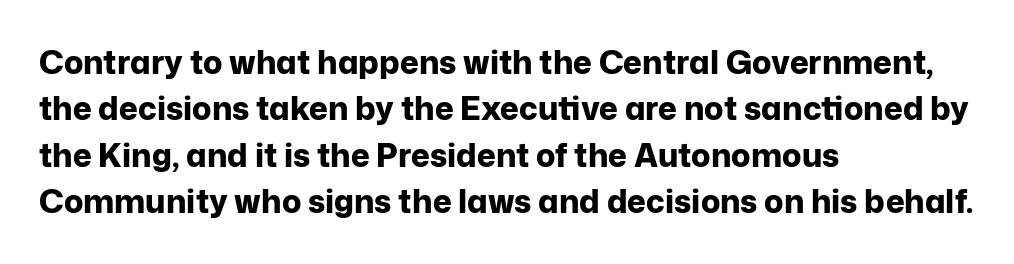
The image shows 32 px bold sans-serif type, upright; set left-aligned, normal line spacing (1.45x), normal letter spacing, not underlined; low stroke contrast and a medium x-height.
